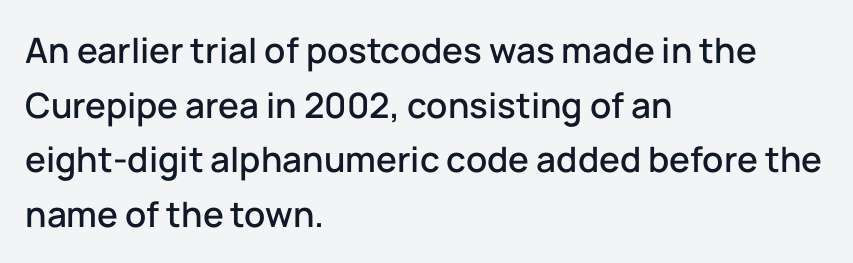
The typesetter chose a ragged-right arrangement here. Unmarked baselines from the first word to the last. Characters follow at the spacing the type designer built in. Characters remain perfectly vertical along every line. Looks like regular typesetting: each glyph gets only the width it needs.
